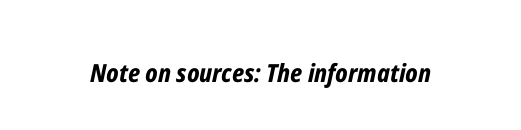
{"italic": "yes", "lean": "right", "slant_degrees": 12, "bold": "yes", "underline": "no", "letter_spacing": "normal", "letter_spacing_em": 0.0, "glyph_px": 25}
